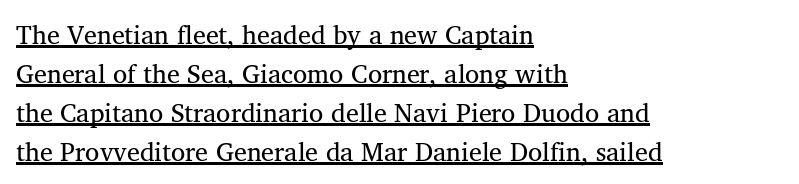
{"italic": "no", "bold": "no", "underline": "yes", "align": "left", "line_spacing": "normal", "line_spacing_ratio": 1.5, "letter_spacing": "normal", "letter_spacing_em": 0.0, "glyph_px": 26}
